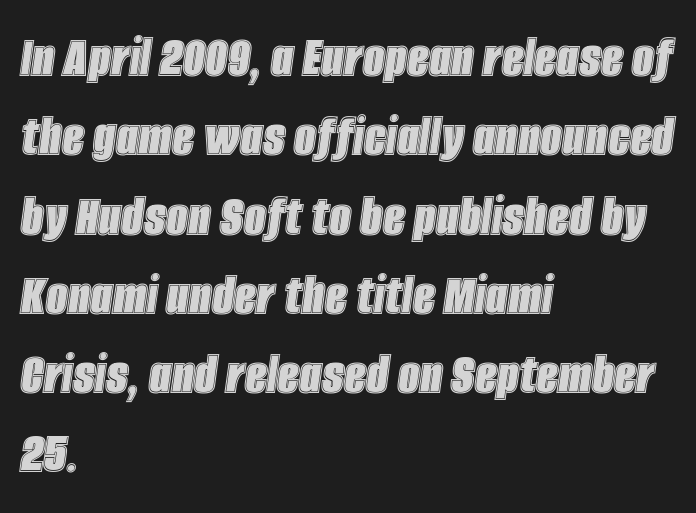
The image shows 61 px condensed type, italic (leaning right); set left-aligned, normal line spacing (1.3x), normal letter spacing, not underlined; a large x-height.
